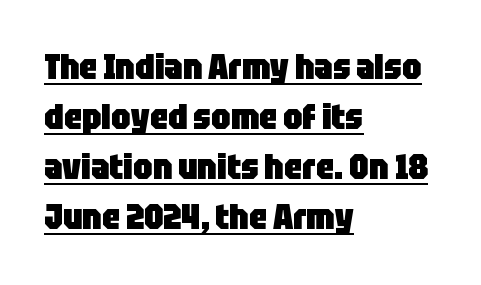
{"serif": "no", "italic": "no", "bold": "yes", "weight": "heavy", "width": "condensed", "stroke_contrast": "low", "x_height": "large", "monospaced": "no", "underline": "yes", "align": "left", "line_spacing": "normal", "line_spacing_ratio": 1.43, "letter_spacing": "normal", "letter_spacing_em": 0.0, "glyph_px": 35}
